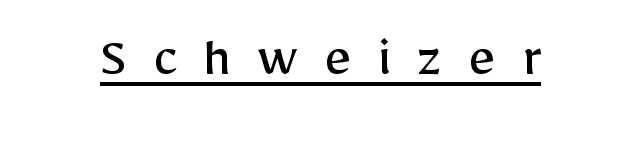
The image shows 59 px regular-weight sans-serif type, upright; set unusually wide letter spacing (+0.44 em), underlined; low stroke contrast and a medium x-height.
